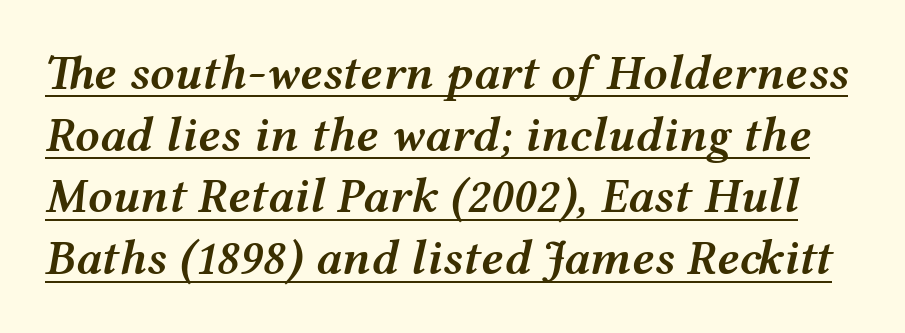
Typesetter's note: demi weight, one step under bold. These characters rest on top of a visible drawn line. Style check: oblique. Tracking value appears to be zero — textbook default spacing.
